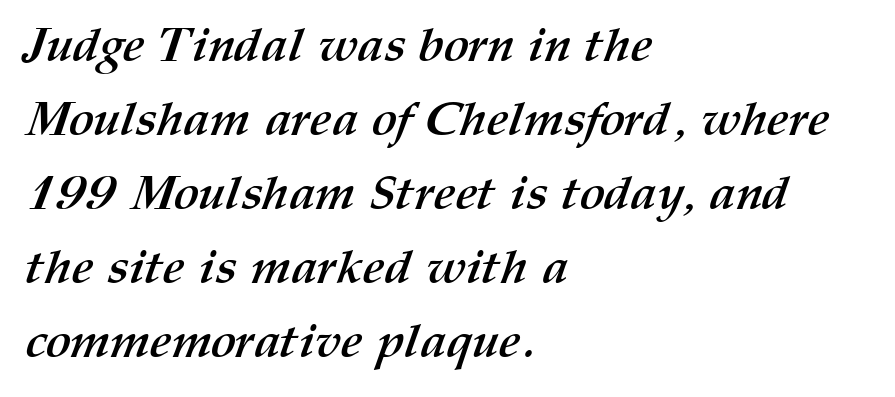
The image shows 48 px semibold type; set left-aligned, normal line spacing (1.54x), normal letter spacing, not underlined; medium stroke contrast and a medium x-height.
